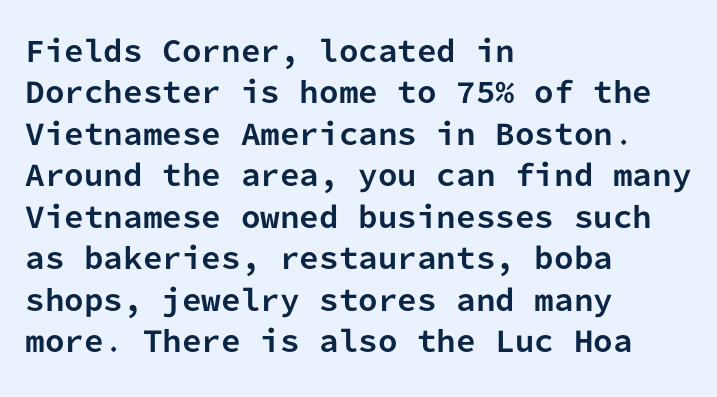
The image shows 28 px bold sans-serif type, upright, monospaced; set left-aligned, normal line spacing (1.48x), normal letter spacing, not underlined; low stroke contrast and a medium x-height.
